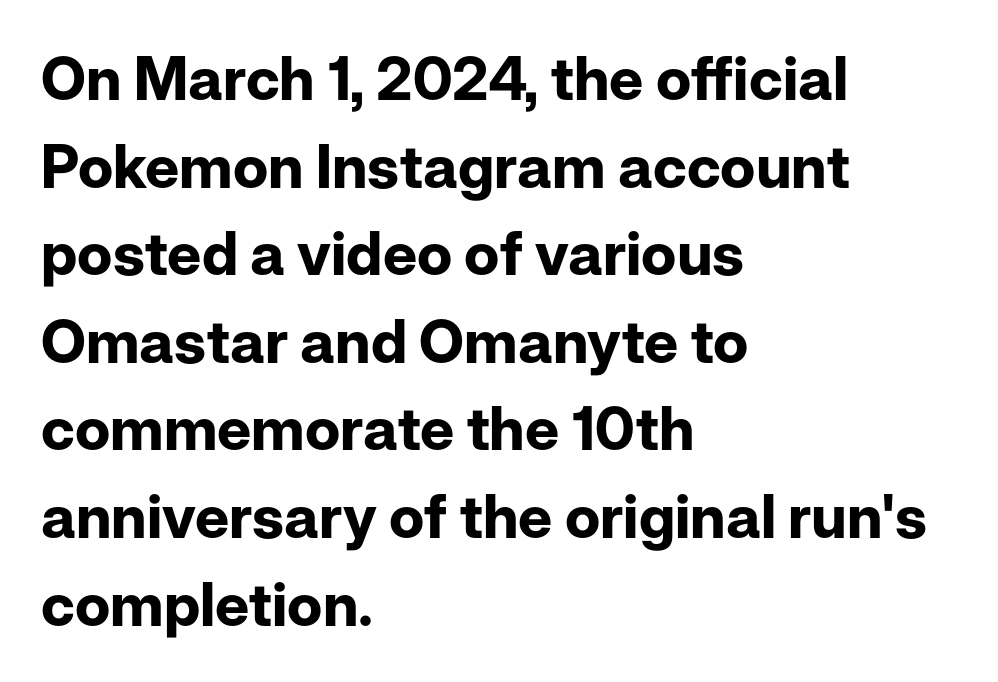
Q: Is the text bold? A: Yes.
Q: Is the text italic (slanted)? A: No, it is upright.
Q: Is the typeface a serif or a sans-serif typeface? A: Sans-serif.
Q: Is the text underlined? A: No.
Q: How is the paragraph aligned? A: Left-aligned.
Q: Is the spacing between letters normal or unusually wide? A: Normal.
Q: Is the spacing between lines tight, normal or loose? A: Normal.
Q: Width (condensed, normal, or wide)? A: Normal.
Q: Stroke contrast? A: Low.
Q: x-height? A: Medium.
Q: Monospaced? A: No.
